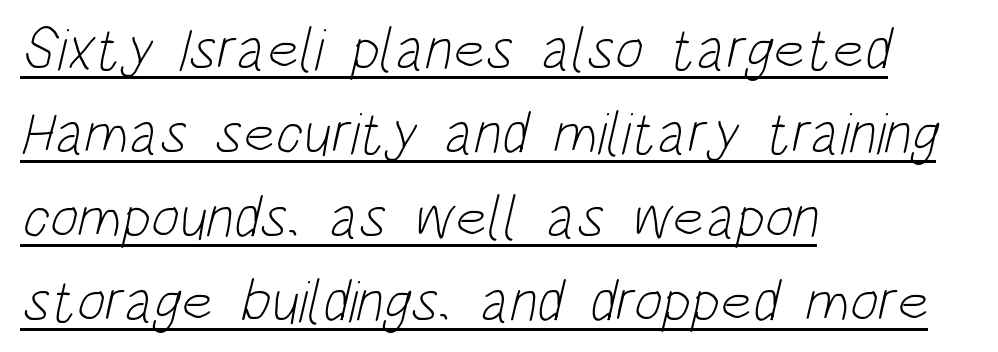
Q: Is the text bold? A: No.
Q: Is the typeface a serif or a sans-serif typeface? A: Sans-serif.
Q: Is the text underlined? A: Yes.
Q: How is the paragraph aligned? A: Left-aligned.
Q: Is the spacing between letters normal or unusually wide? A: Normal.
Q: Is the spacing between lines tight, normal or loose? A: Normal.
Q: Width (condensed, normal, or wide)? A: Condensed.
Q: Stroke contrast? A: Low.
Q: x-height? A: Large.
Q: Monospaced? A: No.
